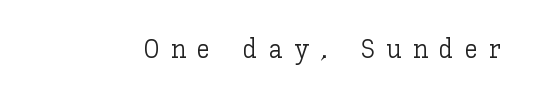
Q: Is the text bold? A: No.
Q: Is the text italic (slanted)? A: No, it is upright.
Q: Is the text underlined? A: No.
Q: Is the spacing between letters normal or unusually wide? A: Unusually wide.
